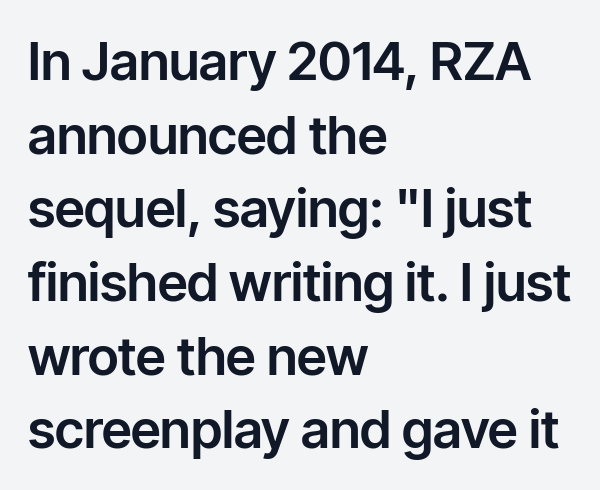
Q: Is the text italic (slanted)? A: No, it is upright.
Q: Is the typeface a serif or a sans-serif typeface? A: Sans-serif.
Q: Is the text underlined? A: No.
Q: How is the paragraph aligned? A: Left-aligned.
Q: Is the spacing between letters normal or unusually wide? A: Normal.
Q: Is the spacing between lines tight, normal or loose? A: Normal.
Q: Width (condensed, normal, or wide)? A: Normal.
Q: Stroke contrast? A: Low.
Q: x-height? A: Medium.
Q: Monospaced? A: No.
